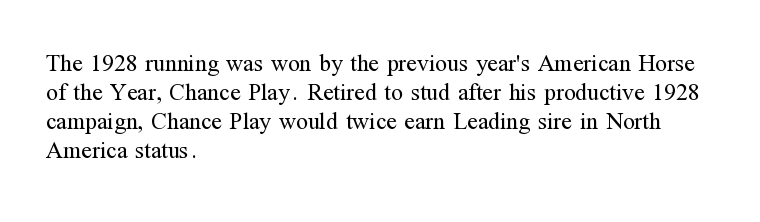
The image shows 24 px text type, upright; set left-aligned, line spacing 1.21x, normal letter spacing, not underlined.
